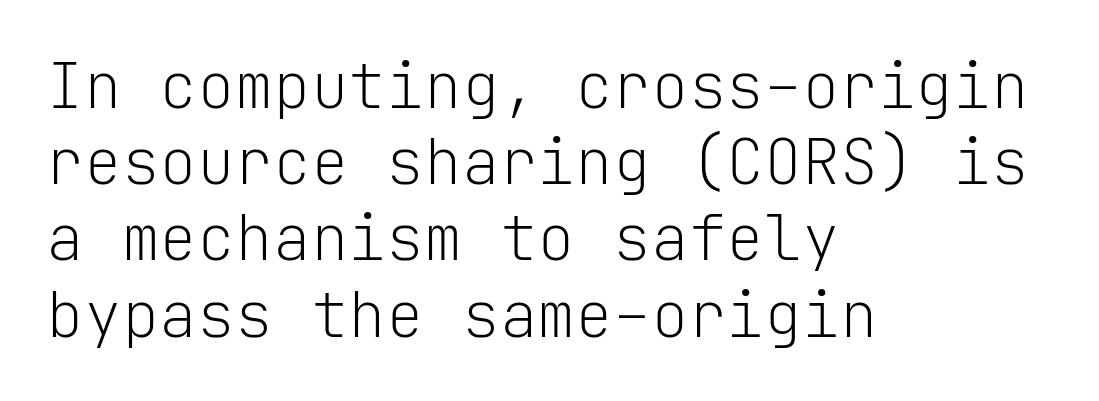
{"serif": "no", "italic": "no", "bold": "no", "weight": "light", "width": "normal", "stroke_contrast": "low", "x_height": "medium", "monospaced": "yes", "underline": "no", "align": "left", "line_spacing_ratio": 1.21, "letter_spacing": "normal", "letter_spacing_em": 0.0, "glyph_px": 63}
